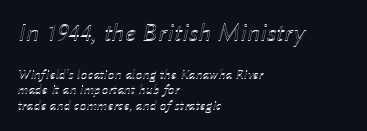
When letters slant like this, we call the style italic. A clean baseline with only descenders dipping below it. Glyph-to-glyph distance matches everyday printed text. The lines are quadded left. The space between consecutive lines is stingy.
